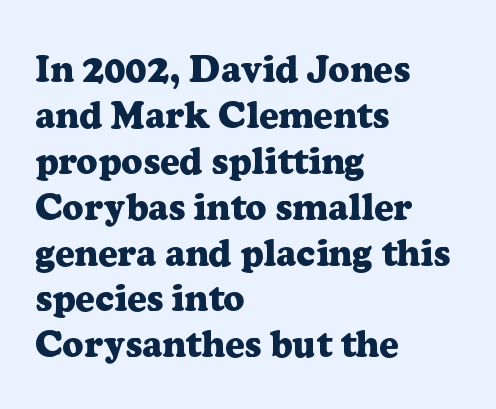
{"serif": "yes", "italic": "no", "bold": "yes", "weight": "heavy", "width": "normal", "stroke_contrast": "low", "x_height": "medium", "monospaced": "no", "underline": "no", "align": "left", "line_spacing_ratio": 1.24, "letter_spacing": "normal", "letter_spacing_em": 0.0, "glyph_px": 37}
